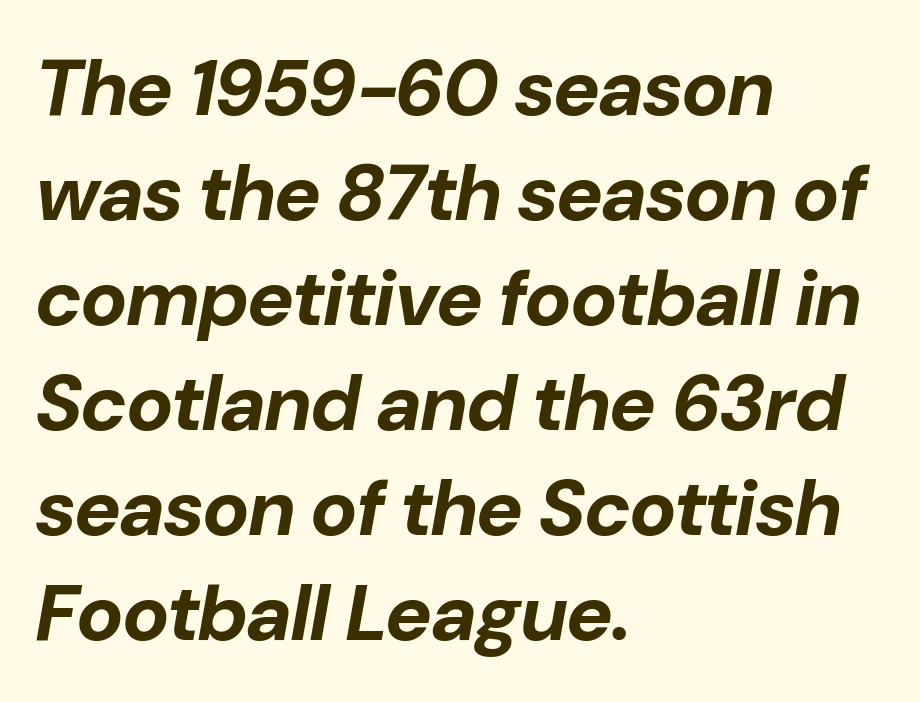
Has an underline been added? It has not. Weight: bold. Vertically, the passage feels balanced, rows spaced as you'd expect. The passage shown is typed in a proportional face where columns would drift.
